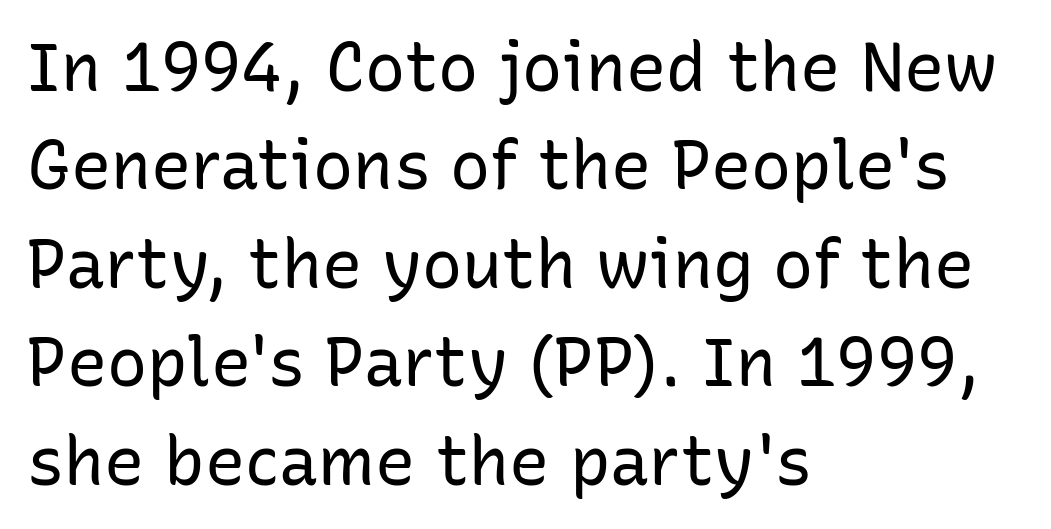
The image shows 67 px regular-weight sans-serif type, upright; set left-aligned, normal line spacing (1.47x), normal letter spacing, not underlined; low stroke contrast and a medium x-height.
